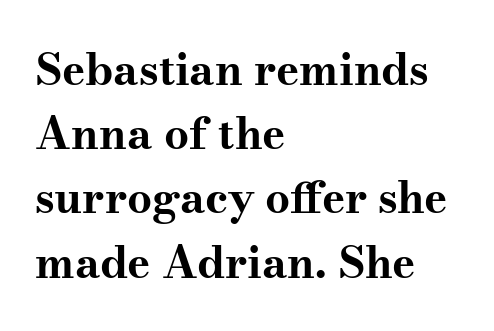
These words are printed bold, with thick strokes throughout. Standard letterfit; no display-style spreading of the glyphs. Yep, those are serifs on the letters. Glance below the letters and you will spot only blank space. Think of a printed novel: that variable character pitch is what you see here.
